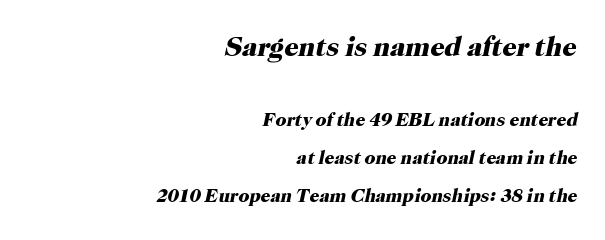
{"serif": "yes", "italic": "yes", "lean": "right", "slant_degrees": 12, "bold": "yes", "weight": "heavy", "width": "normal", "stroke_contrast": "high", "x_height": "medium", "monospaced": "no", "underline": "no", "align": "right", "line_spacing": "loose", "line_spacing_ratio": 2.01, "letter_spacing": "normal", "letter_spacing_em": 0.0, "larger_block": "first", "size_ratio": 1.47, "glyph_px": 28}
